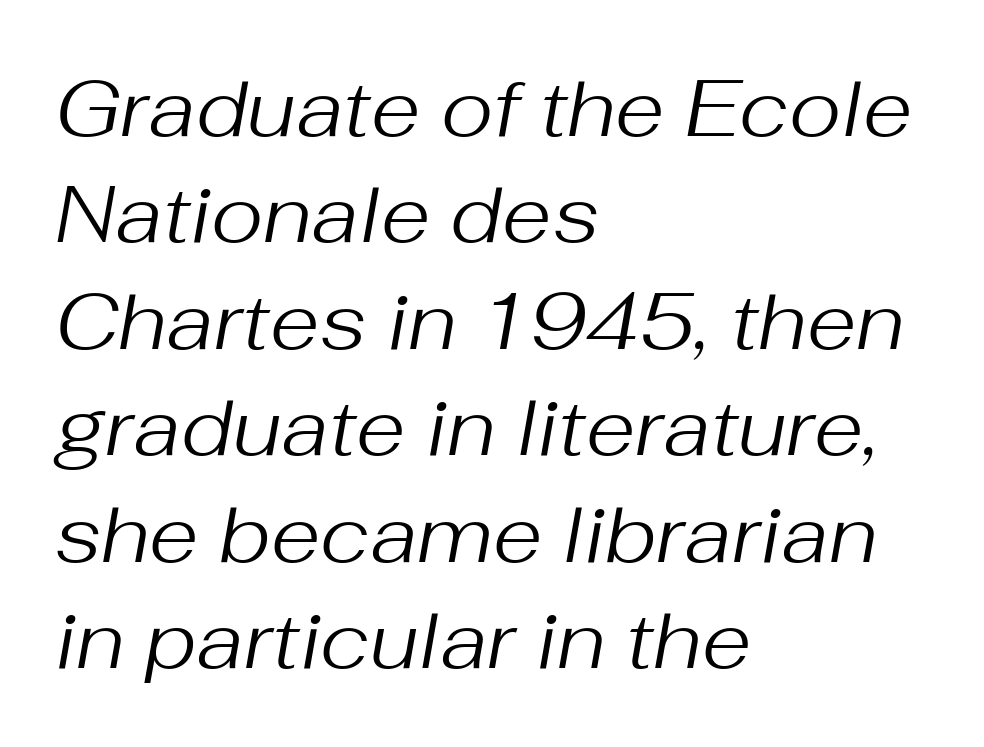
{"italic": "yes", "lean": "right", "slant_degrees": 10, "bold": "no", "weight": "regular", "width": "normal", "stroke_contrast": "medium", "x_height": "medium", "monospaced": "no", "underline": "no", "align": "left", "line_spacing": "normal", "line_spacing_ratio": 1.33, "letter_spacing": "normal", "letter_spacing_em": 0.0, "glyph_px": 80}
